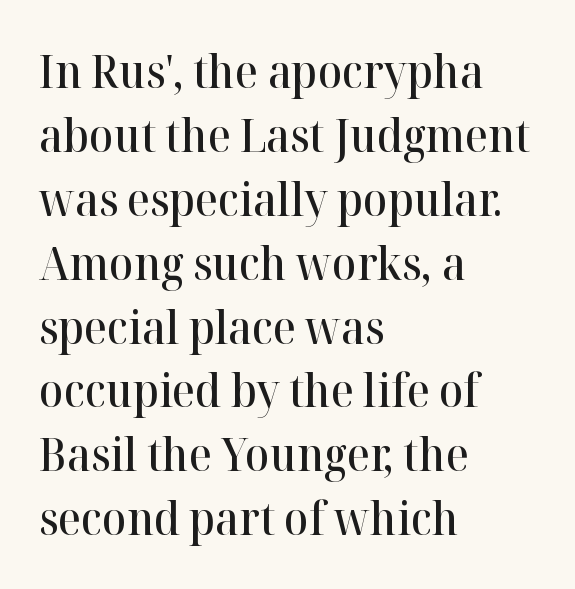
Q: Is the text bold? A: Semi-bold.
Q: Is the text italic (slanted)? A: No, it is upright.
Q: Is the typeface a serif or a sans-serif typeface? A: Serif.
Q: Is the text underlined? A: No.
Q: How is the paragraph aligned? A: Left-aligned.
Q: Is the spacing between letters normal or unusually wide? A: Normal.
Q: Is the spacing between lines tight, normal or loose? A: Normal.
Q: Width (condensed, normal, or wide)? A: Normal.
Q: Stroke contrast? A: High.
Q: x-height? A: Medium.
Q: Monospaced? A: No.
